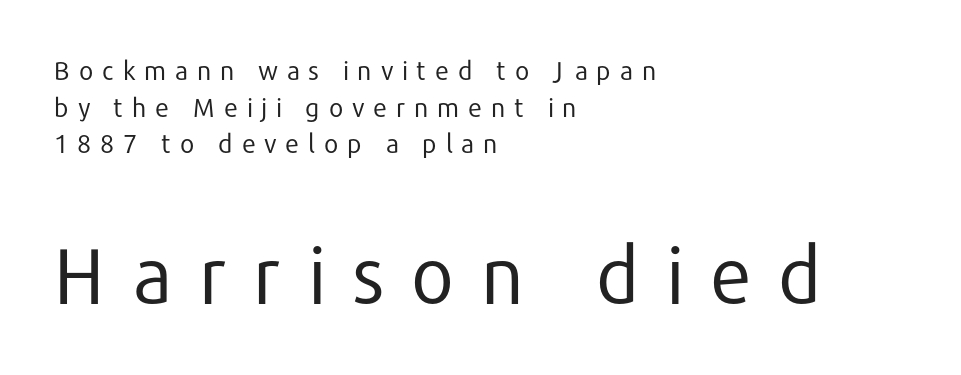
{"serif": "no", "italic": "no", "bold": "no", "weight": "regular", "width": "normal", "stroke_contrast": "low", "x_height": "medium", "monospaced": "no", "underline": "no", "align": "left", "line_spacing": "normal", "line_spacing_ratio": 1.41, "letter_spacing": "wide", "letter_spacing_em": 0.32, "larger_block": "second", "size_ratio": 3.0, "glyph_px": 78}
